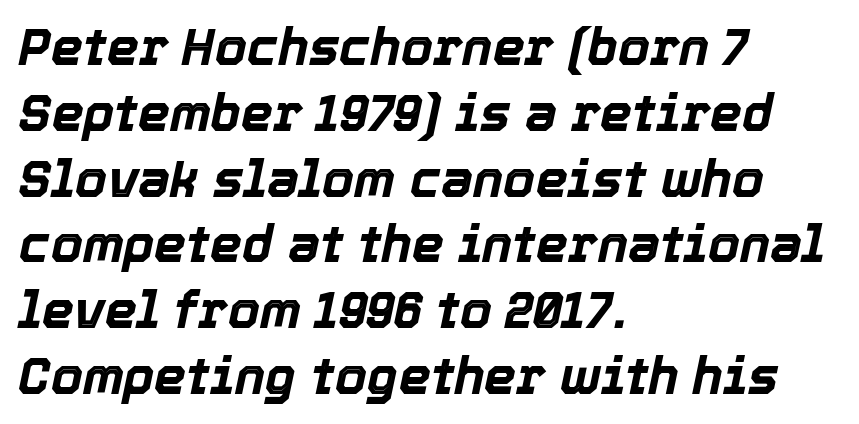
The text carries the slant typical of an italic or oblique font. Horizontal bands of white between lines are of average thickness. The setting favours the left margin, as ordinary paragraphs usually do. You could call the tracking neutral — neither tight nor loose. Check under the words: just untouched page.
